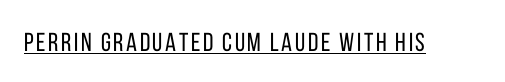
The image shows 26 px text type, upright; set underlined.
